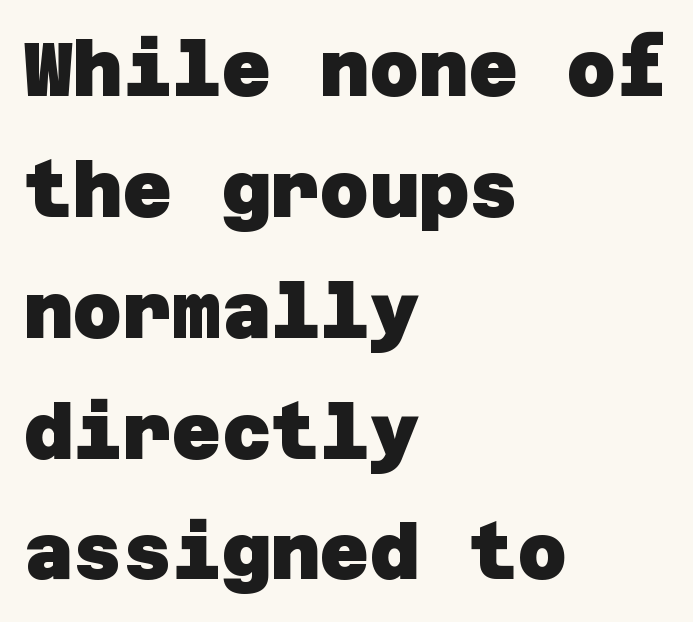
{"serif": "no", "bold": "yes", "weight": "heavy", "width": "normal", "stroke_contrast": "low", "x_height": "large", "underline": "no", "align": "left", "line_spacing": "normal", "line_spacing_ratio": 1.59, "letter_spacing": "normal", "letter_spacing_em": 0.0, "glyph_px": 76}
